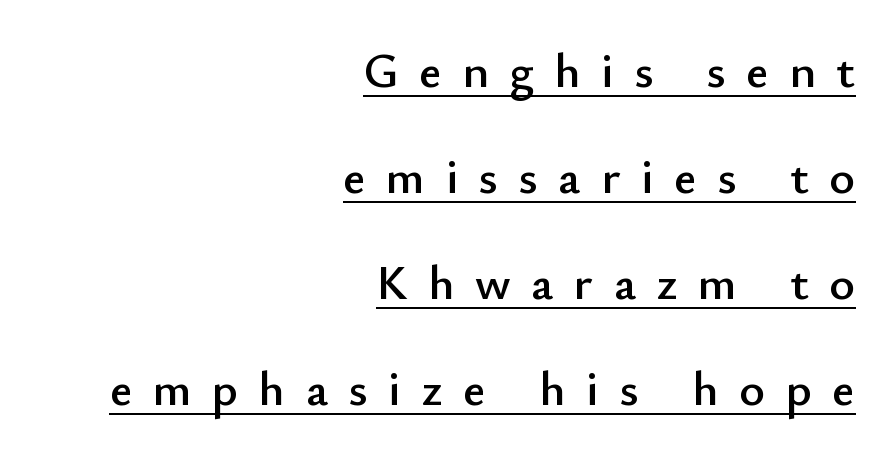
Q: Is the text italic (slanted)? A: No, it is upright.
Q: Is the typeface a serif or a sans-serif typeface? A: Sans-serif.
Q: Is the text underlined? A: Yes.
Q: How is the paragraph aligned? A: Right-aligned.
Q: Is the spacing between letters normal or unusually wide? A: Unusually wide.
Q: Is the spacing between lines tight, normal or loose? A: Loose.
Q: Width (condensed, normal, or wide)? A: Normal.
Q: Stroke contrast? A: Low.
Q: x-height? A: Small.
Q: Monospaced? A: No.
